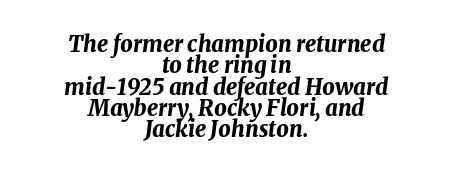
The image shows 22 px bold type, italic (leaning right); set centered, tight line spacing (0.97x), normal letter spacing, not underlined.
